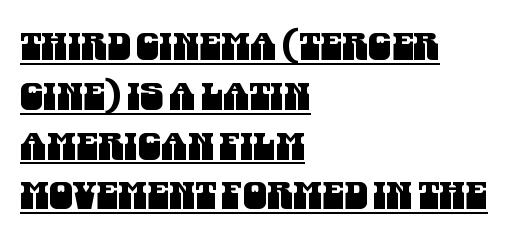
{"serif": "no", "width": "condensed", "stroke_contrast": "medium", "x_height": "large", "monospaced": "no", "underline": "yes", "align": "left", "line_spacing": "normal", "line_spacing_ratio": 1.31, "letter_spacing": "normal", "letter_spacing_em": 0.0, "glyph_px": 38}
